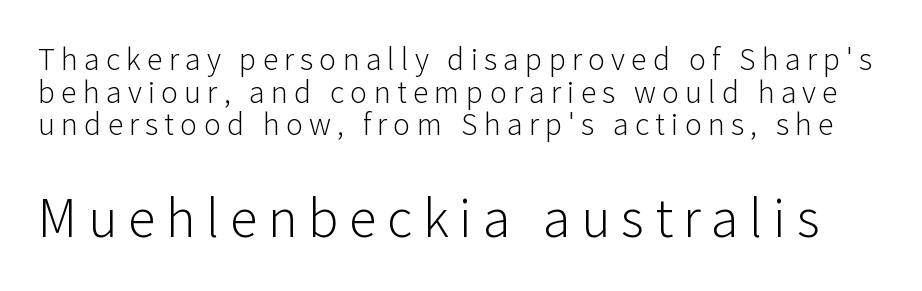
The image shows 56 px light sans-serif type, upright; set tight line spacing (1.02x), not underlined; the second (bottom) block is 1.75x larger; low stroke contrast and a medium x-height.
